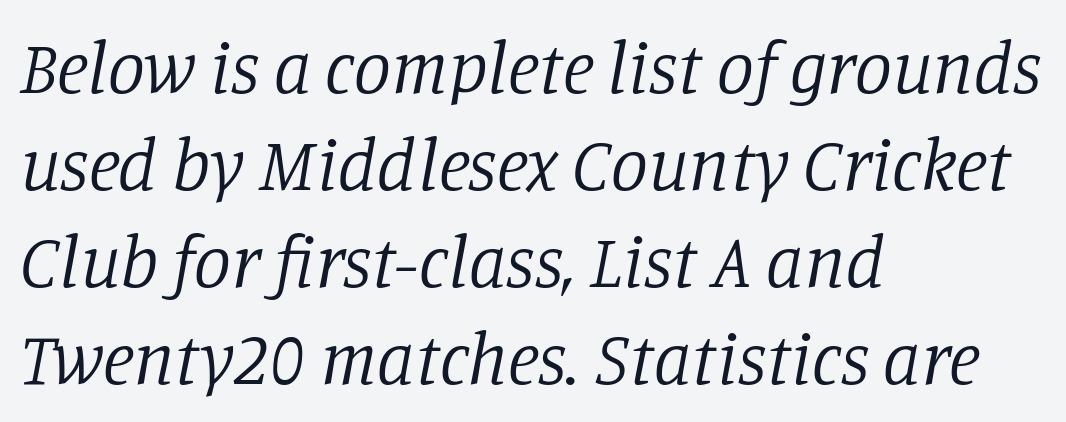
Q: Is the text bold? A: No.
Q: Is the text italic (slanted)? A: Yes, it leans right by about 11 degrees.
Q: Is the typeface a serif or a sans-serif typeface? A: Serif.
Q: Is the text underlined? A: No.
Q: How is the paragraph aligned? A: Left-aligned.
Q: Is the spacing between letters normal or unusually wide? A: Normal.
Q: Is the spacing between lines tight, normal or loose? A: Normal.
Q: Width (condensed, normal, or wide)? A: Normal.
Q: Stroke contrast? A: Low.
Q: x-height? A: Large.
Q: Monospaced? A: No.
